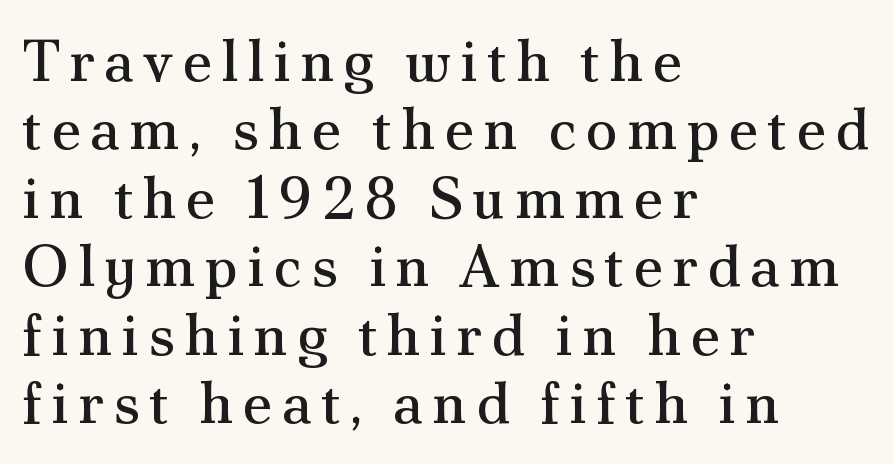
{"serif": "yes", "italic": "no", "bold": "no", "weight": "regular", "width": "normal", "stroke_contrast": "medium", "x_height": "small", "monospaced": "no", "underline": "no", "align": "left", "line_spacing_ratio": 1.16, "glyph_px": 59}
